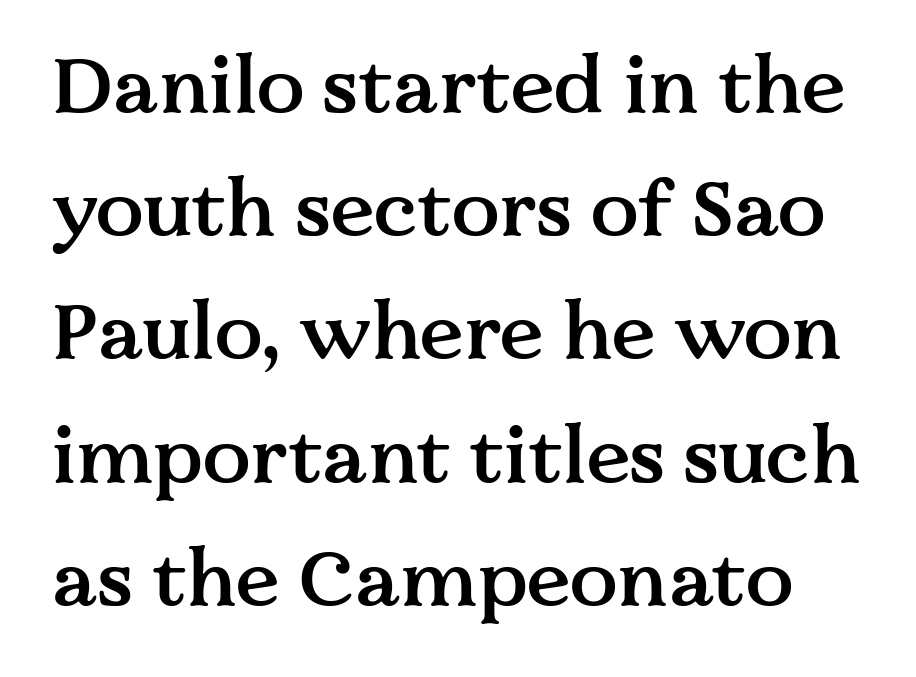
Q: Is the text bold? A: Semi-bold.
Q: Is the text italic (slanted)? A: No, it is upright.
Q: Is the typeface a serif or a sans-serif typeface? A: Serif.
Q: Is the text underlined? A: No.
Q: Is the spacing between letters normal or unusually wide? A: Normal.
Q: Is the spacing between lines tight, normal or loose? A: Normal.
Q: Width (condensed, normal, or wide)? A: Normal.
Q: Stroke contrast? A: Medium.
Q: x-height? A: Medium.
Q: Monospaced? A: No.
